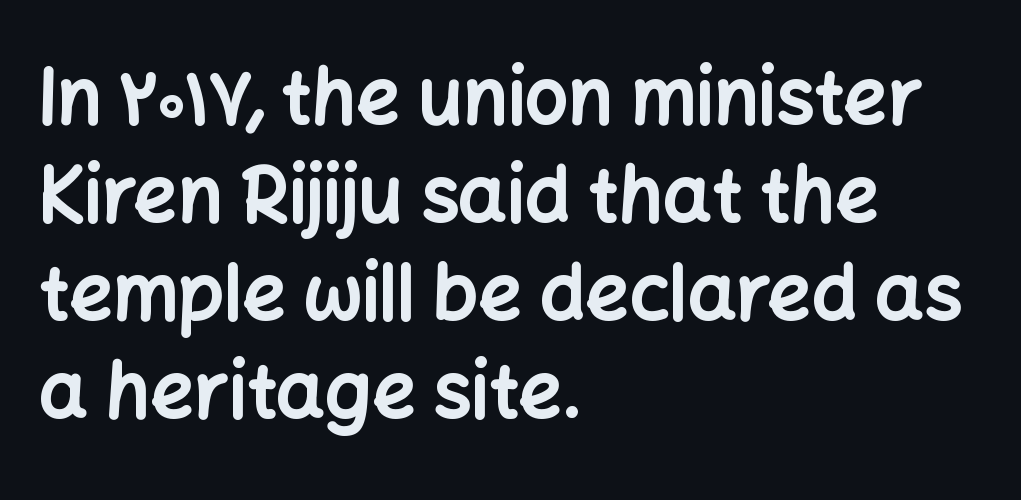
{"serif": "no", "italic": "no", "bold": "yes", "weight": "bold", "width": "normal", "stroke_contrast": "low", "x_height": "medium", "monospaced": "no", "underline": "no", "align": "left", "line_spacing": "normal", "line_spacing_ratio": 1.29, "letter_spacing": "normal", "letter_spacing_em": 0.0, "glyph_px": 76}
